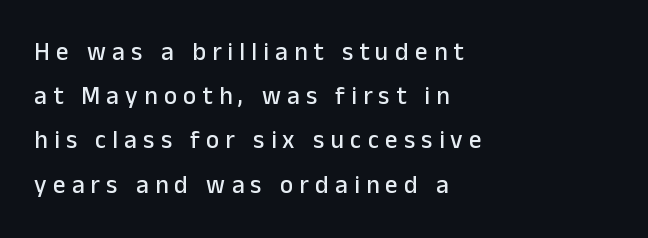
Substantial extra tracking has been applied to these lines. Typeset ragged right — the left edge is the straight one. A roman cut, with each character standing at attention. Unmarked baselines from the first word to the last.
